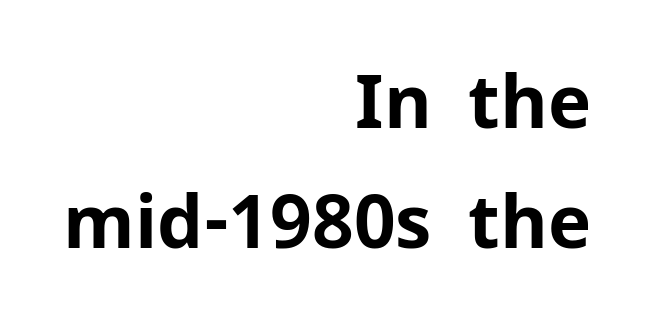
Underlining? Definitely not there. This sample uses plain, unmodified letter spacing. Italic: no, the glyphs are upright roman. Casual observation: everything's shoved over to the right. Heavy, bold letterforms.
